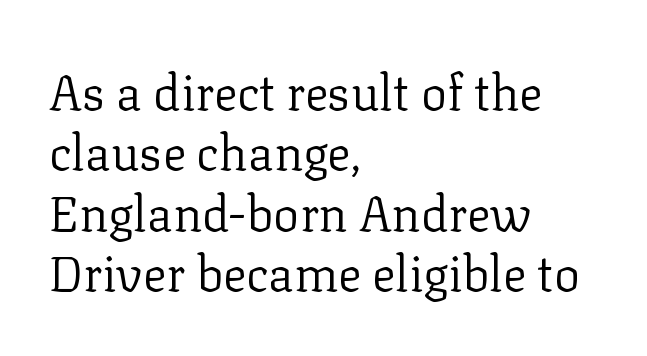
{"serif": "yes", "italic": "no", "bold": "no", "weight": "regular", "width": "normal", "stroke_contrast": "low", "x_height": "medium", "monospaced": "no", "underline": "no", "align": "left", "line_spacing_ratio": 1.23, "letter_spacing": "normal", "letter_spacing_em": 0.0, "glyph_px": 49}
